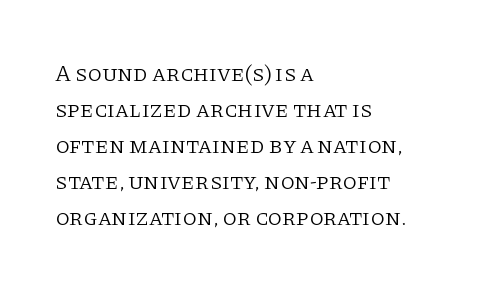
The image shows 23 px text type, upright; set left-aligned, normal line spacing (1.57x), normal letter spacing, not underlined.
